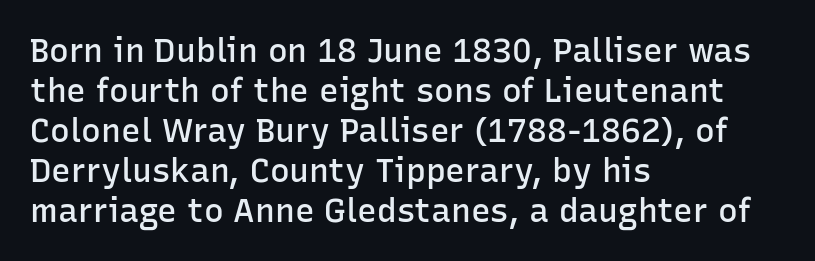
{"serif": "no", "italic": "no", "bold": "semi", "weight": "semibold", "width": "normal", "stroke_contrast": "low", "x_height": "medium", "monospaced": "no", "underline": "no", "align": "left", "line_spacing_ratio": 1.21, "letter_spacing": "normal", "letter_spacing_em": 0.0, "glyph_px": 33}
